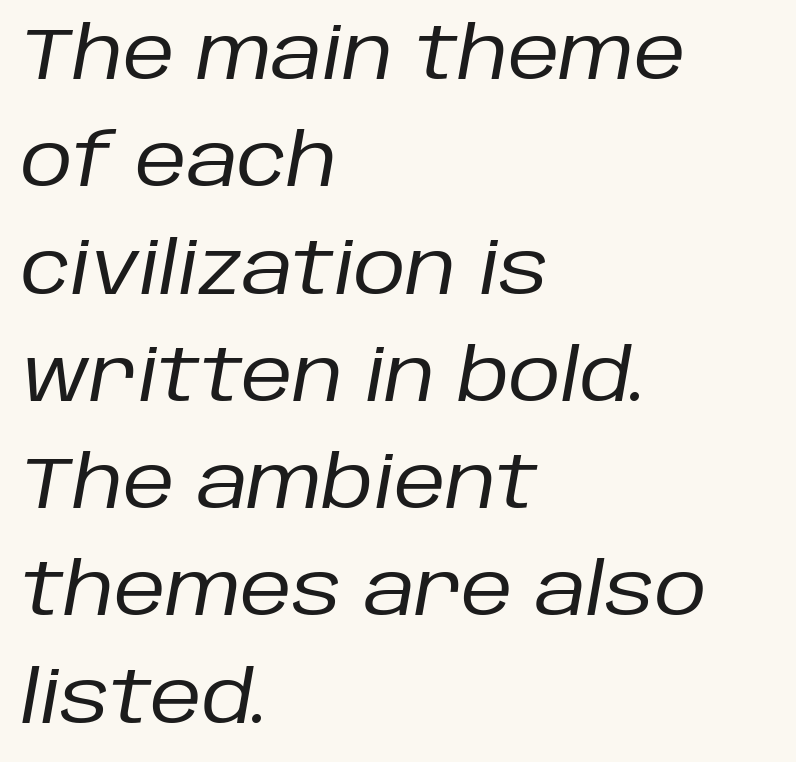
The image shows 72 px regular-weight type, italic (leaning right); set left-aligned, normal line spacing (1.49x), normal letter spacing, not underlined; low stroke contrast and a large x-height.
